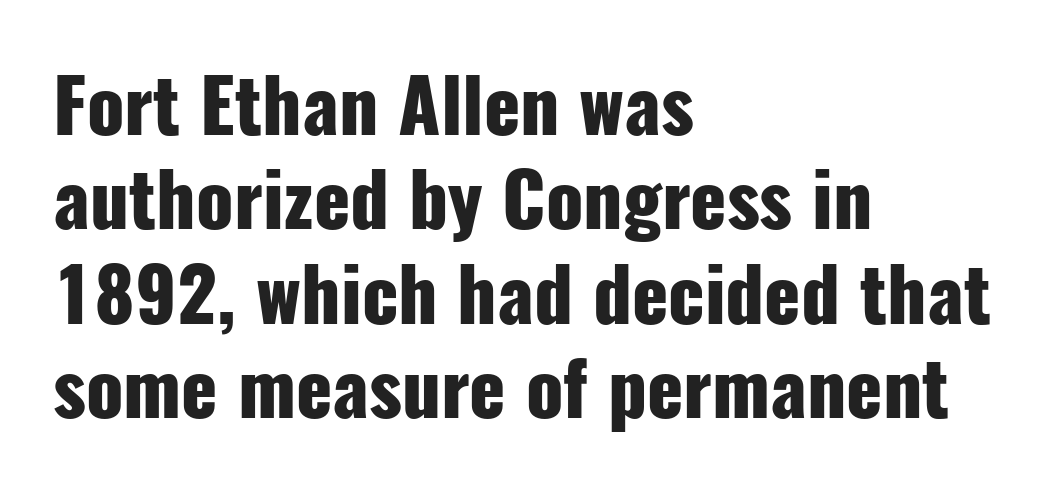
The space between consecutive lines is moderate. Left-aligned paragraph, ragged on the right. A full-strength bold gives these letters their thick strokes. Look at the tracking — it's just the regular setting, nothing added. In terms of posture, this sample is upright.
